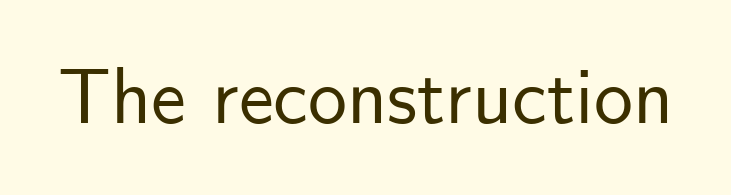
The text was rendered using a sans face with plain stroke endings. This sample has the flowing, uneven cadence of proportional lettering. The gaps between neighbouring characters are ordinary and unremarkable. Underlining? Definitely not there. Nope, not italic — everything's standing straight.
